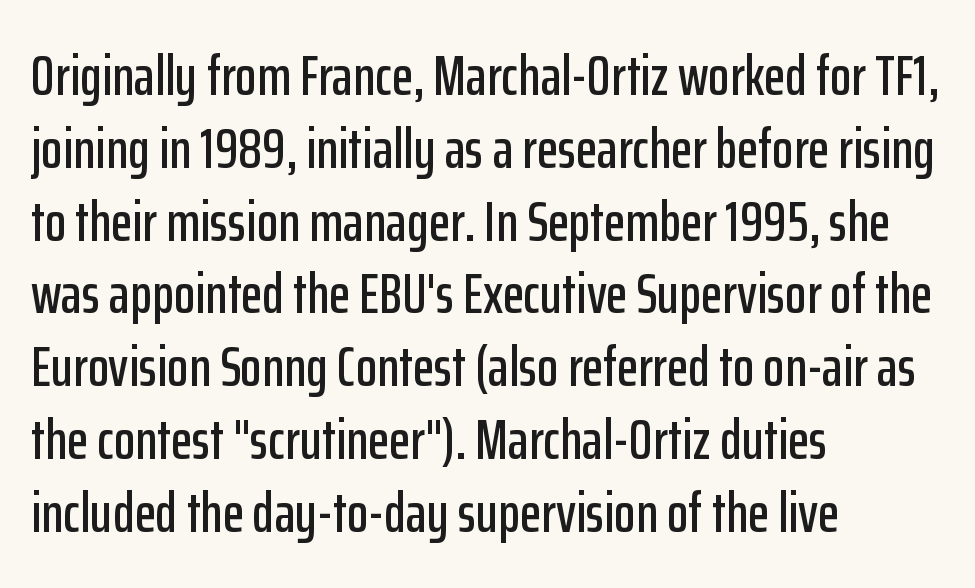
Character widths vary here, with narrow letters taking less room than wide ones. The zone under the glyphs is completely vacant. Quick note: interline space is typical. Glyph-to-glyph distance matches everyday printed text. Notice how the stems are strictly vertical — no italics here. A sans-serif font was chosen for this passage.
